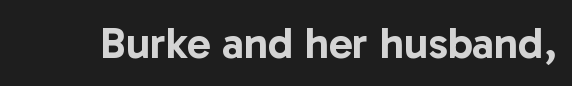
The image shows 44 px sans-serif type, upright; set normal letter spacing, not underlined; low stroke contrast and a medium x-height.
